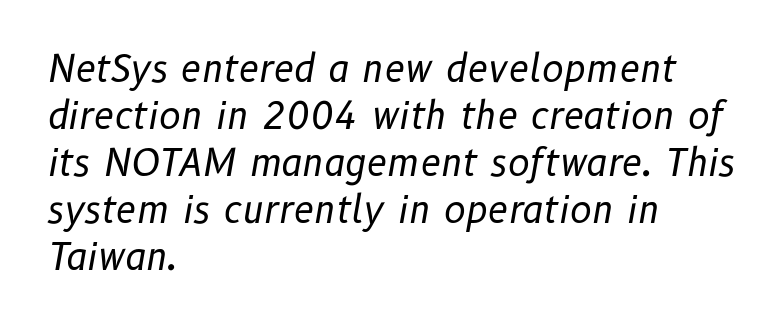
Characters follow at the spacing the type designer built in. Stem width sits at or under what a default text font uses. Yep, that's italic — everything's leaning. Line spacing here is normal. Character widths vary here, with narrow letters taking less room than wide ones.
